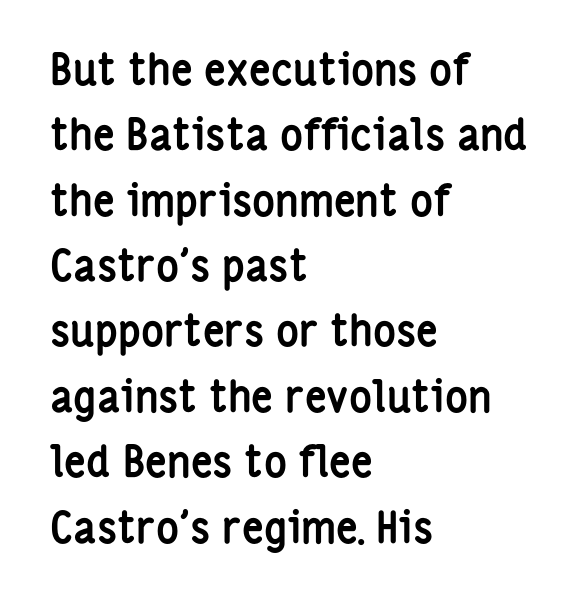
{"serif": "no", "italic": "no", "bold": "yes", "weight": "semibold", "width": "condensed", "stroke_contrast": "low", "x_height": "medium", "monospaced": "no", "underline": "no", "align": "left", "line_spacing": "normal", "line_spacing_ratio": 1.52, "letter_spacing": "normal", "letter_spacing_em": 0.0, "glyph_px": 43}
